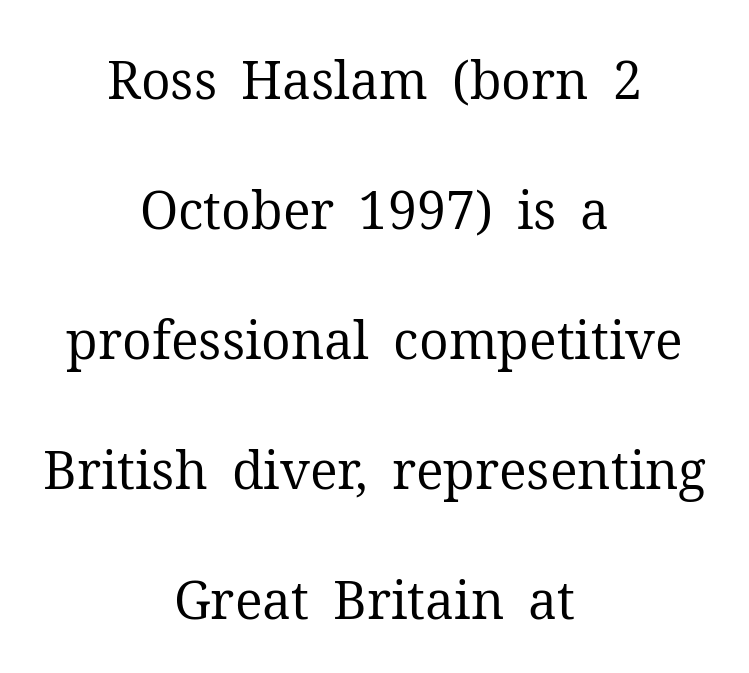
Q: Is the text bold? A: No.
Q: Is the text italic (slanted)? A: No, it is upright.
Q: Is the typeface a serif or a sans-serif typeface? A: Serif.
Q: Is the text underlined? A: No.
Q: How is the paragraph aligned? A: Centered.
Q: Is the spacing between letters normal or unusually wide? A: Normal.
Q: Is the spacing between lines tight, normal or loose? A: Loose.
Q: Width (condensed, normal, or wide)? A: Normal.
Q: Stroke contrast? A: Medium.
Q: x-height? A: Medium.
Q: Monospaced? A: No.
